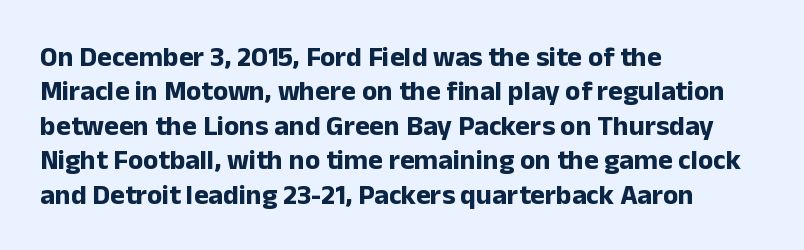
{"serif": "no", "italic": "no", "bold": "yes", "weight": "bold", "width": "normal", "stroke_contrast": "low", "x_height": "medium", "monospaced": "no", "underline": "no", "align": "left", "line_spacing_ratio": 1.23, "letter_spacing": "normal", "letter_spacing_em": 0.0, "glyph_px": 28}
